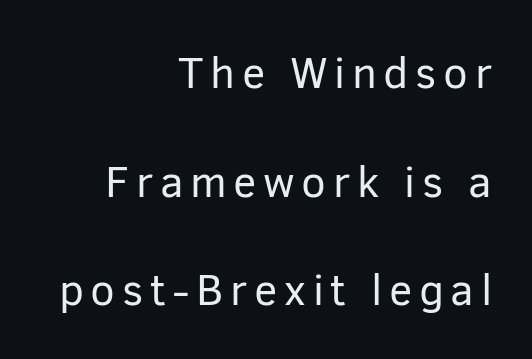
This is not heavy type; no bold has been used. A typesetter would mark this as roman, not italic. Varying glyph widths throughout — classic text-font behaviour. Layout note: lines flush right. Glance below the letters and you will spot only blank space.
